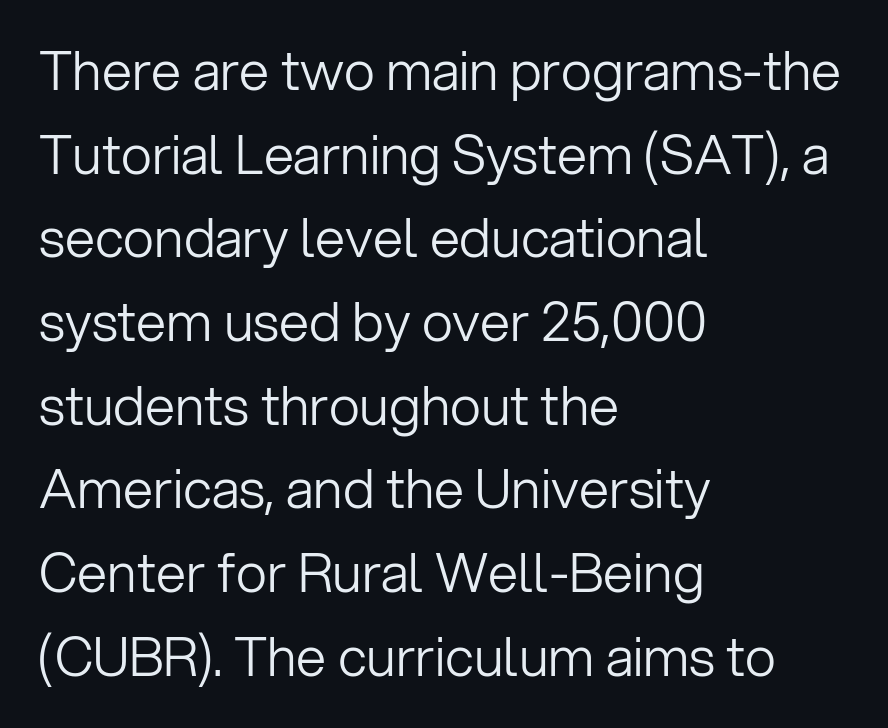
Q: Is the text bold? A: No.
Q: Is the text italic (slanted)? A: No, it is upright.
Q: Is the typeface a serif or a sans-serif typeface? A: Sans-serif.
Q: Is the text underlined? A: No.
Q: How is the paragraph aligned? A: Left-aligned.
Q: Is the spacing between letters normal or unusually wide? A: Normal.
Q: Is the spacing between lines tight, normal or loose? A: Normal.
Q: Width (condensed, normal, or wide)? A: Normal.
Q: Stroke contrast? A: Low.
Q: x-height? A: Medium.
Q: Monospaced? A: No.
